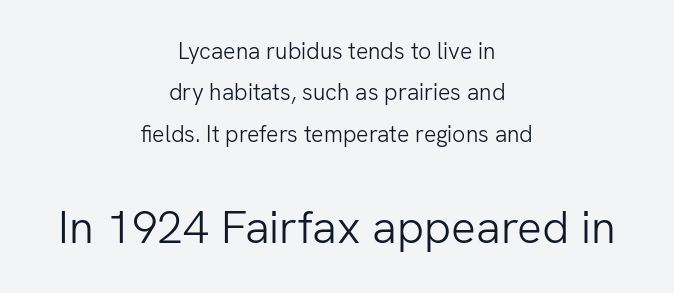
The strokes are not fattened; the text isn't bold. Anything drawn beneath the words? Only blank space. The passage shown has conventional tracking throughout. Is this a fixed-width face? No — the glyphs have proportional, varying widths.
